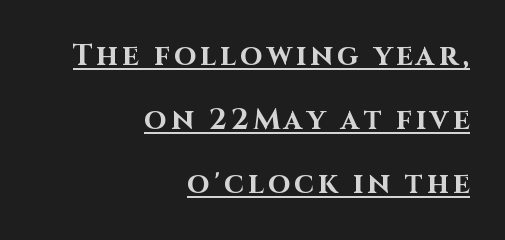
The image shows 29 px bold sans-serif type, upright; set right-aligned, loose line spacing (2.2x), underlined; high stroke contrast and a large x-height.
